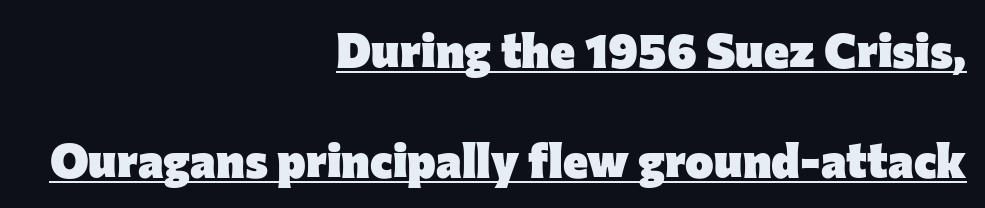
The image shows 48 px heavy sans-serif type, upright; set right-aligned, loose line spacing (2.3x), normal letter spacing, underlined; low stroke contrast and a medium x-height.
